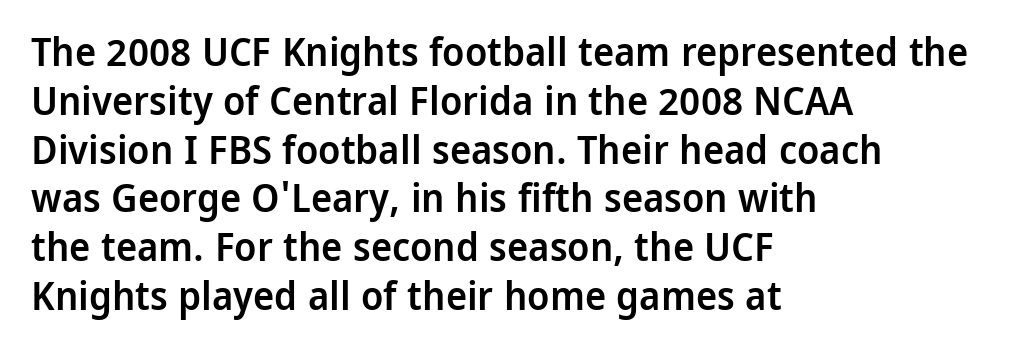
The image shows 40 px semibold sans-serif type, upright; set left-aligned, line spacing 1.22x, normal letter spacing, not underlined; low stroke contrast and a medium x-height.
